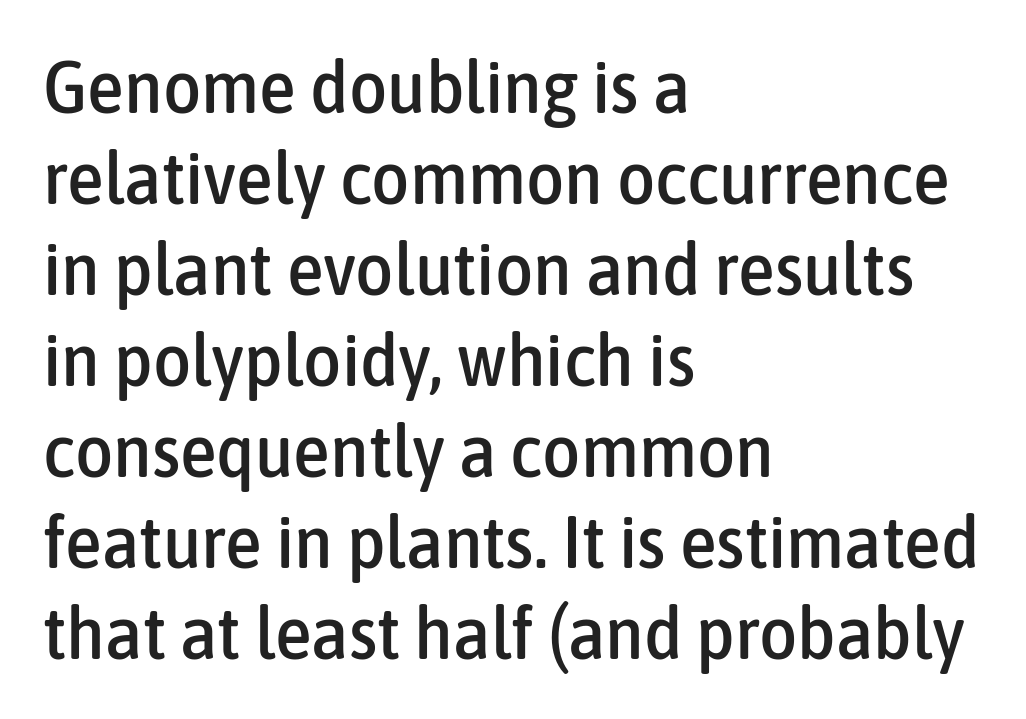
The image shows 74 px condensed sans-serif type, upright; set left-aligned, line spacing 1.23x, normal letter spacing, not underlined; low stroke contrast and a medium x-height.
